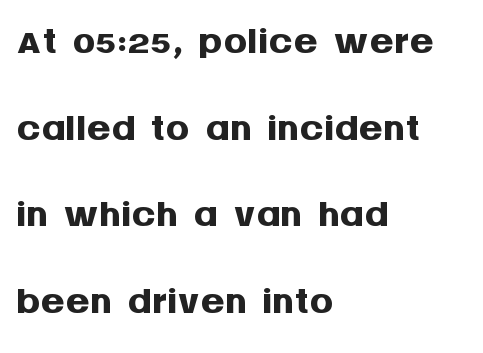
{"serif": "no", "italic": "no", "bold": "yes", "weight": "semibold", "width": "normal", "stroke_contrast": "medium", "x_height": "large", "monospaced": "no", "underline": "no", "align": "left", "line_spacing": "normal", "line_spacing_ratio": 1.47, "letter_spacing": "normal", "letter_spacing_em": 0.0, "glyph_px": 59}
